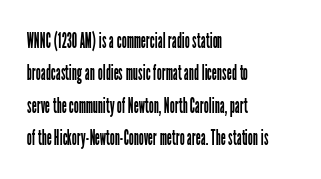
The image shows 22 px text type, upright; set left-aligned, normal line spacing (1.47x), normal letter spacing, not underlined.
